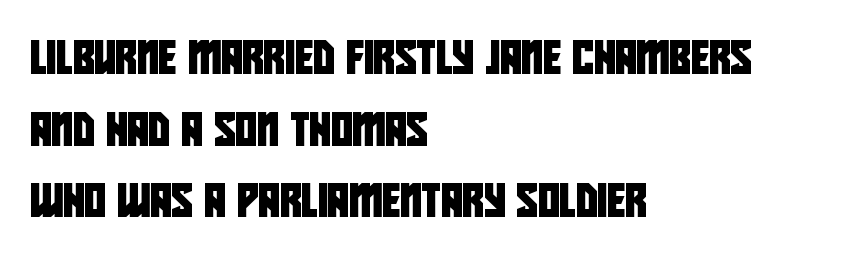
{"serif": "no", "width": "condensed", "stroke_contrast": "low", "x_height": "large", "monospaced": "no", "underline": "no", "align": "left", "line_spacing": "loose", "line_spacing_ratio": 2.17, "letter_spacing": "normal", "letter_spacing_em": 0.0, "glyph_px": 33}
